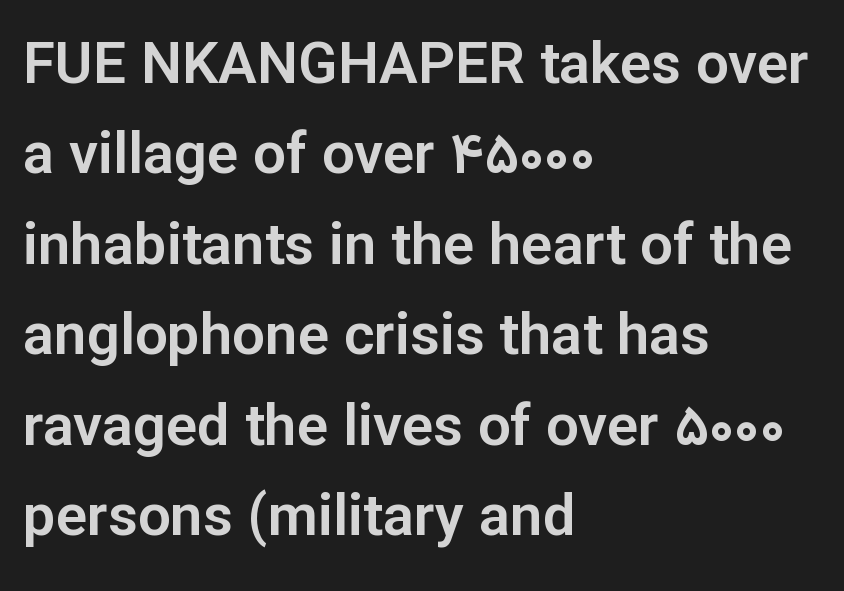
Typographically, this falls in the sans-serif category. If you measured baseline to baseline, you'd find a middling distance. Honestly, there is no underline to notice here at all. No italicization has been applied; the sample stays upright.
